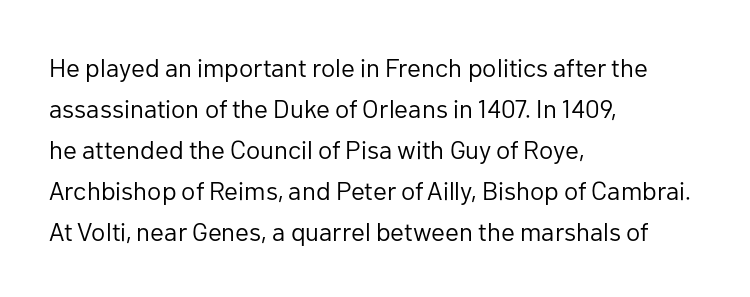
The image shows 26 px text type, upright; set left-aligned, normal line spacing (1.58x), normal letter spacing, not underlined.
